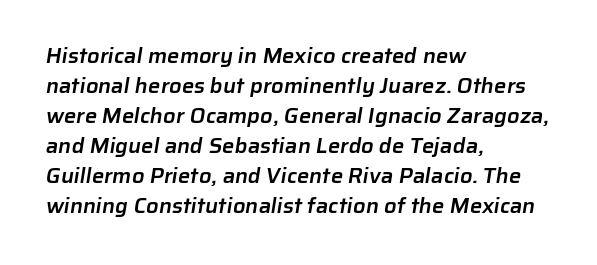
The image shows 22 px text type; set left-aligned, normal line spacing (1.36x), normal letter spacing, not underlined.
